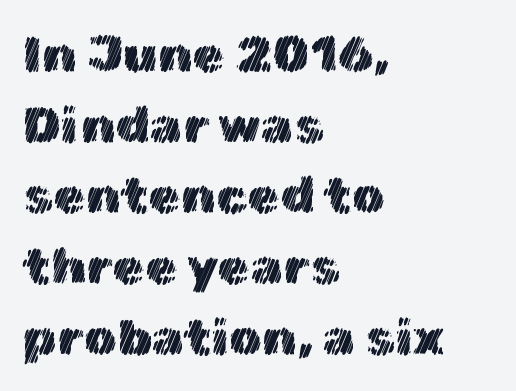
Q: Is the text italic (slanted)? A: No, it is upright.
Q: Is the text underlined? A: No.
Q: How is the paragraph aligned? A: Left-aligned.
Q: Is the spacing between letters normal or unusually wide? A: Normal.
Q: Is the spacing between lines tight, normal or loose? A: Normal.
Q: Width (condensed, normal, or wide)? A: Normal.
Q: x-height? A: Medium.
Q: Monospaced? A: No.
